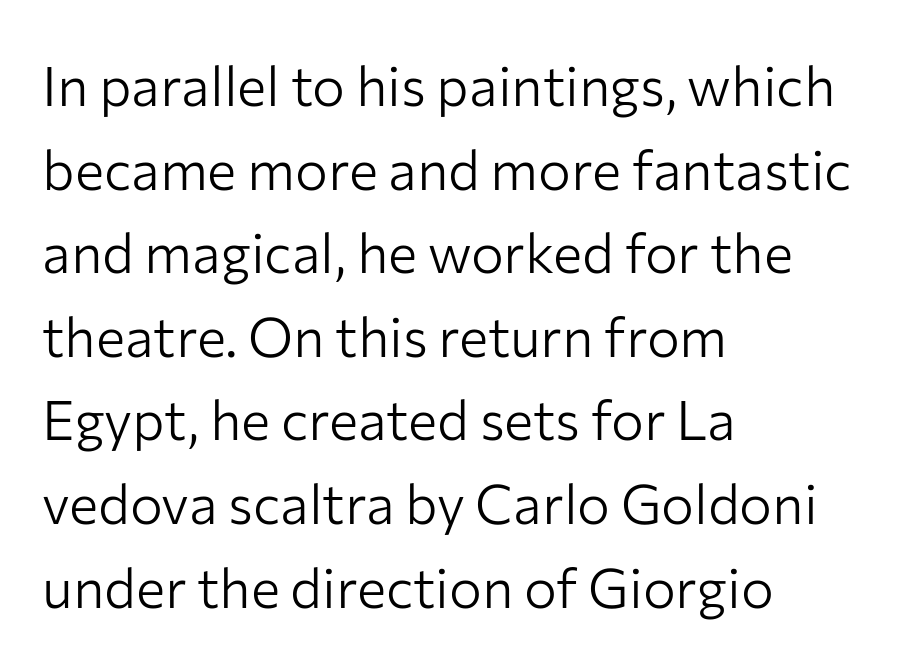
Q: Is the text bold? A: No.
Q: Is the text italic (slanted)? A: No, it is upright.
Q: Is the typeface a serif or a sans-serif typeface? A: Sans-serif.
Q: Is the text underlined? A: No.
Q: How is the paragraph aligned? A: Left-aligned.
Q: Is the spacing between letters normal or unusually wide? A: Normal.
Q: Is the spacing between lines tight, normal or loose? A: Normal.
Q: Width (condensed, normal, or wide)? A: Normal.
Q: Stroke contrast? A: Low.
Q: x-height? A: Medium.
Q: Monospaced? A: No.
